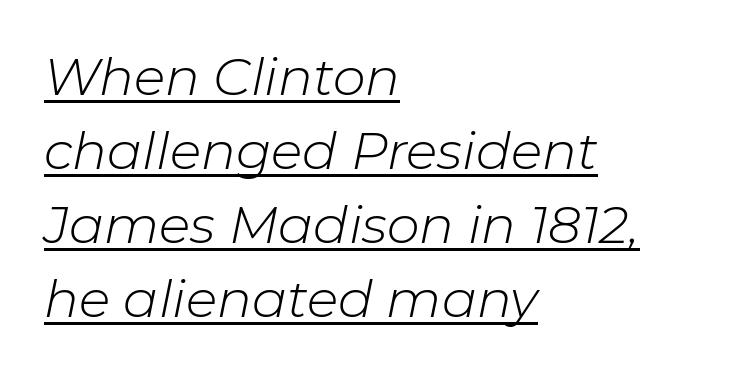
Q: Is the text bold? A: No.
Q: Is the text italic (slanted)? A: Yes, it leans right by about 11 degrees.
Q: Is the text underlined? A: Yes.
Q: How is the paragraph aligned? A: Left-aligned.
Q: Is the spacing between letters normal or unusually wide? A: Normal.
Q: Is the spacing between lines tight, normal or loose? A: Normal.
Q: Width (condensed, normal, or wide)? A: Normal.
Q: Stroke contrast? A: Low.
Q: x-height? A: Medium.
Q: Monospaced? A: No.
